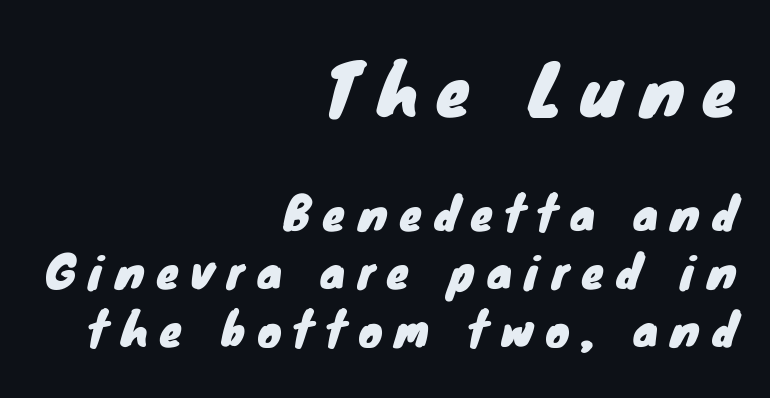
A sans-serif font was chosen for this passage. The glyphs are unaccompanied by any horizontal stroke below them. The lines in this sample share a right terminus and differ only in where they begin. Between these two stacked blocks, the higher one wins on size.
